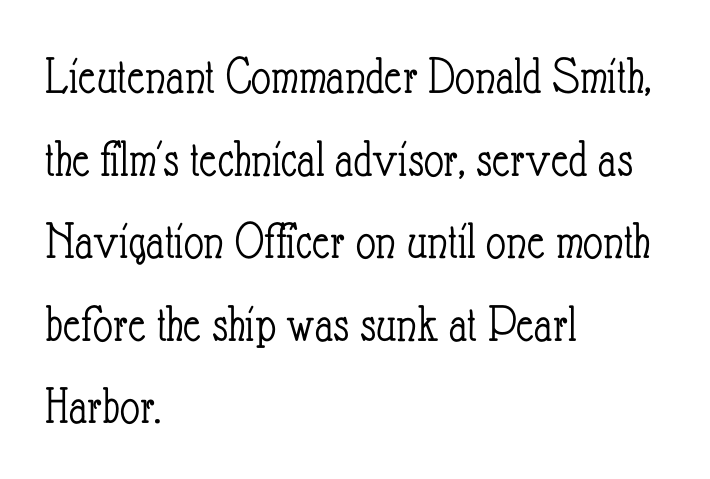
Q: Is the text bold? A: No.
Q: Is the text italic (slanted)? A: No, it is upright.
Q: Is the text underlined? A: No.
Q: How is the paragraph aligned? A: Left-aligned.
Q: Is the spacing between letters normal or unusually wide? A: Normal.
Q: Is the spacing between lines tight, normal or loose? A: Normal.
Q: Width (condensed, normal, or wide)? A: Condensed.
Q: Stroke contrast? A: Low.
Q: x-height? A: Small.
Q: Monospaced? A: No.
